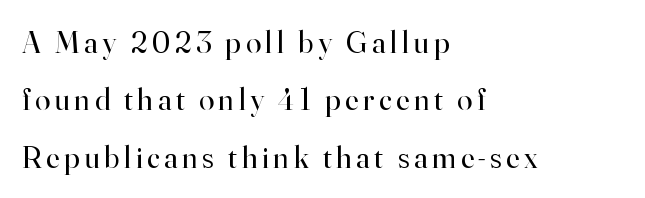
Q: Is the text bold? A: No.
Q: Is the text italic (slanted)? A: No, it is upright.
Q: Is the typeface a serif or a sans-serif typeface? A: Serif.
Q: Is the text underlined? A: No.
Q: How is the paragraph aligned? A: Left-aligned.
Q: Width (condensed, normal, or wide)? A: Normal.
Q: Stroke contrast? A: High.
Q: x-height? A: Small.
Q: Monospaced? A: No.
